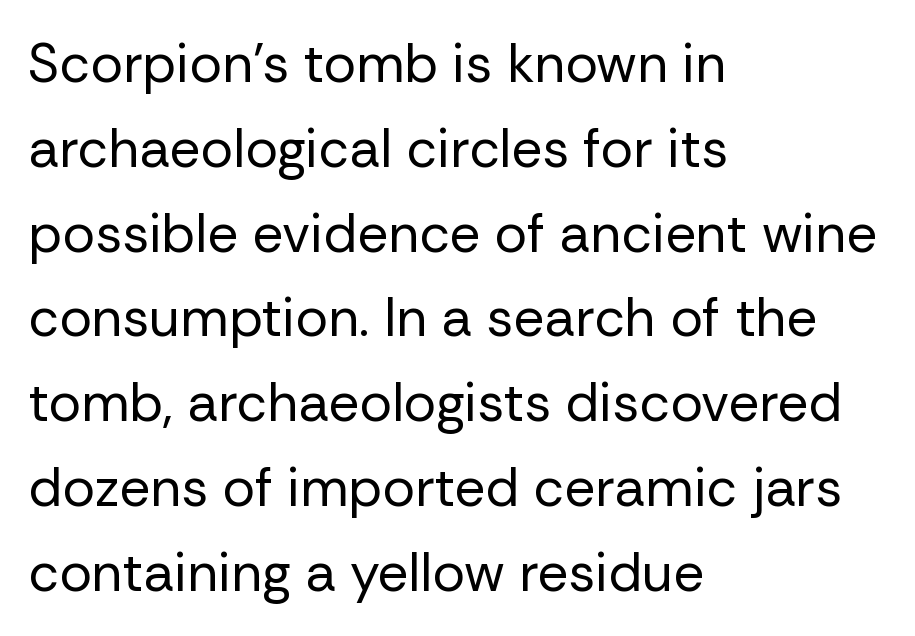
The characters are drawn with everyday or finer stroke widths. The glyphs in this specimen are sans serif. This sample uses an upright cut, with every glyph sitting square on the baseline. Character widths vary here, with narrow letters taking less room than wide ones.
